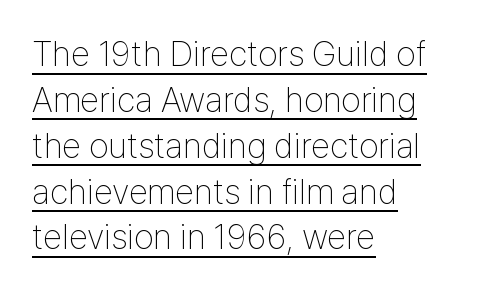
Serifs: no, the terminals of the letterforms are clean. Short and long lines alike share a common starting point at left. Caption: lettering with a line underneath. Ink coverage per letter is moderate at most. The leading is moderate, giving the passage an even texture.
